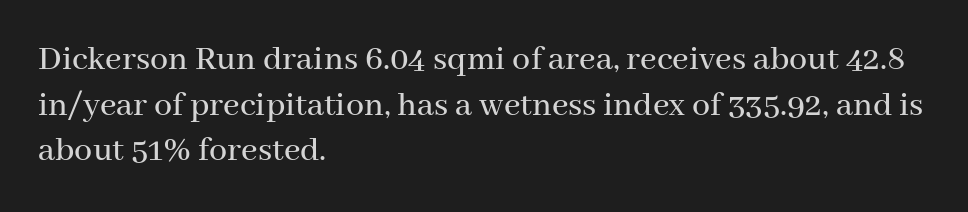
The image shows 36 px serif type, upright; set left-aligned, normal line spacing (1.27x), normal letter spacing, not underlined; medium stroke contrast and a medium x-height.
